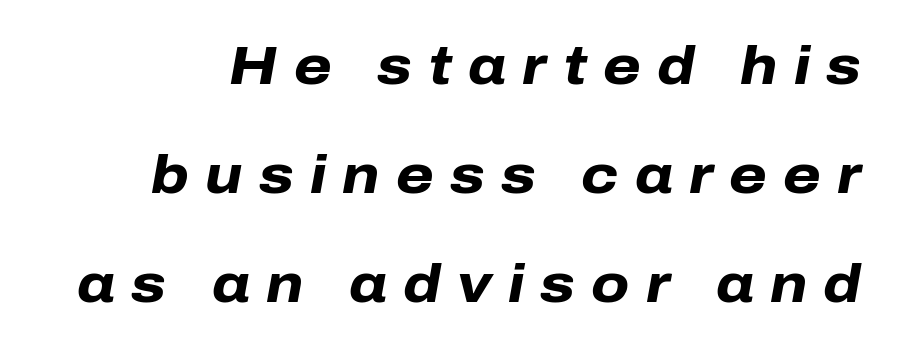
Q: Is the text bold? A: Yes.
Q: Is the text italic (slanted)? A: Yes, it leans right by about 10 degrees.
Q: Is the text underlined? A: No.
Q: Is the spacing between letters normal or unusually wide? A: Unusually wide.
Q: Is the spacing between lines tight, normal or loose? A: Loose.
Q: Width (condensed, normal, or wide)? A: Normal.
Q: Stroke contrast? A: Low.
Q: x-height? A: Medium.
Q: Monospaced? A: No.
